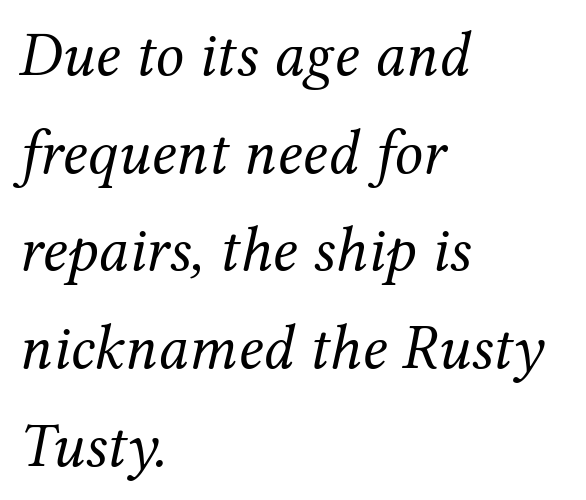
Proportional: the letters do not fall into vertical columns. Reading down the block, your eye returns to a fixed left position each line. The passage shown leans; its letterforms are oblique. Stroke terminals: seriffed. Compared with a typical body face, this is equally light or lighter still. The passage shown has conventional tracking throughout.
